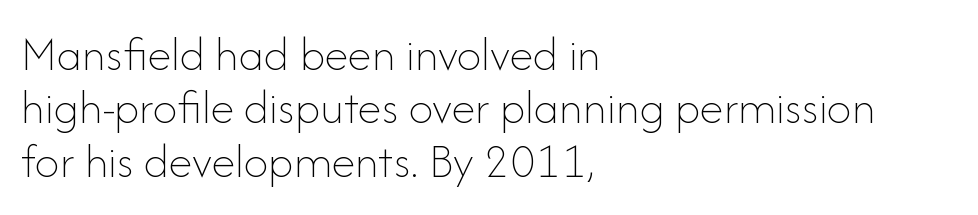
Q: Is the text bold? A: No.
Q: Is the text italic (slanted)? A: No, it is upright.
Q: Is the text underlined? A: No.
Q: How is the paragraph aligned? A: Left-aligned.
Q: Is the spacing between letters normal or unusually wide? A: Normal.
Q: Is the spacing between lines tight, normal or loose? A: Tight.
Q: Width (condensed, normal, or wide)? A: Normal.
Q: Stroke contrast? A: Low.
Q: x-height? A: Small.
Q: Monospaced? A: No.
